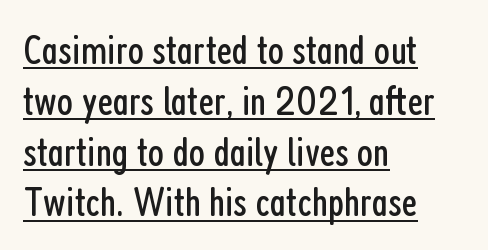
{"serif": "no", "italic": "no", "bold": "no", "weight": "regular", "width": "condensed", "stroke_contrast": "low", "x_height": "medium", "monospaced": "no", "underline": "yes", "align": "left", "line_spacing_ratio": 1.21, "letter_spacing": "normal", "letter_spacing_em": 0.0, "glyph_px": 42}
